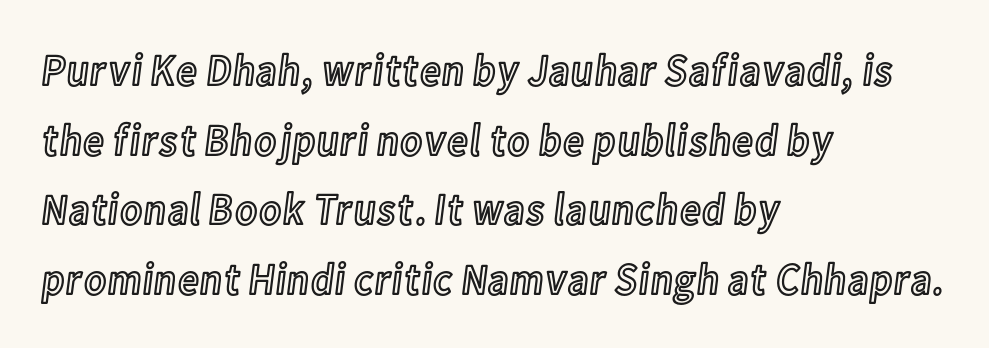
Q: Is the text italic (slanted)? A: Yes.
Q: Is the text underlined? A: No.
Q: How is the paragraph aligned? A: Left-aligned.
Q: Is the spacing between letters normal or unusually wide? A: Normal.
Q: Is the spacing between lines tight, normal or loose? A: Normal.
Q: Width (condensed, normal, or wide)? A: Condensed.
Q: x-height? A: Medium.
Q: Monospaced? A: No.
